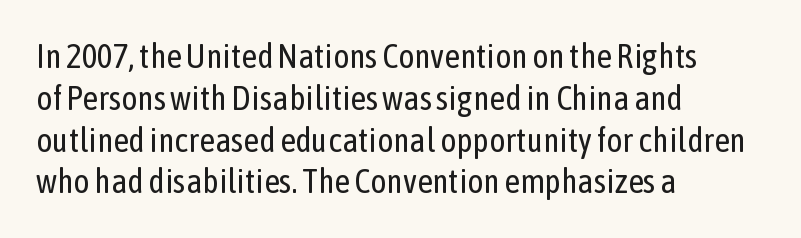
{"serif": "no", "italic": "no", "bold": "no", "weight": "regular", "width": "condensed", "stroke_contrast": "low", "x_height": "medium", "monospaced": "no", "underline": "no", "align": "left", "line_spacing_ratio": 1.23, "letter_spacing": "normal", "letter_spacing_em": 0.0, "glyph_px": 34}
